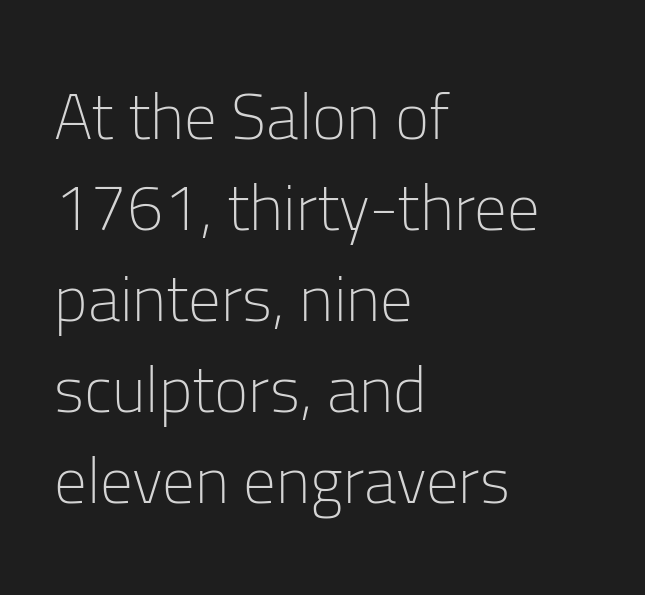
The image shows 65 px light sans-serif type, upright; set left-aligned, normal line spacing (1.4x), normal letter spacing, not underlined; low stroke contrast and a medium x-height.
